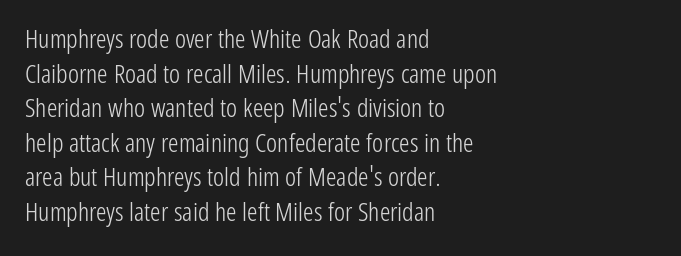
{"italic": "no", "bold": "no", "underline": "no", "align": "left", "line_spacing": "normal", "line_spacing_ratio": 1.33, "letter_spacing": "normal", "letter_spacing_em": 0.0, "glyph_px": 26}
